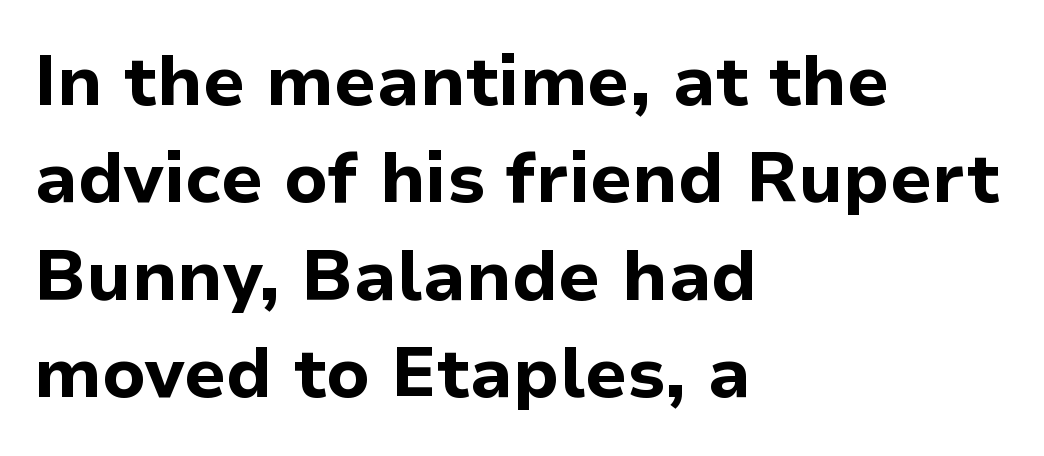
This rendering leaves character spacing at its baseline value. Which margin do the lines hug? The left one — the right edge is uneven. The glyphs are unaccompanied by any horizontal stroke below them. The rendering uses natural spacing where letterforms have individual widths.
